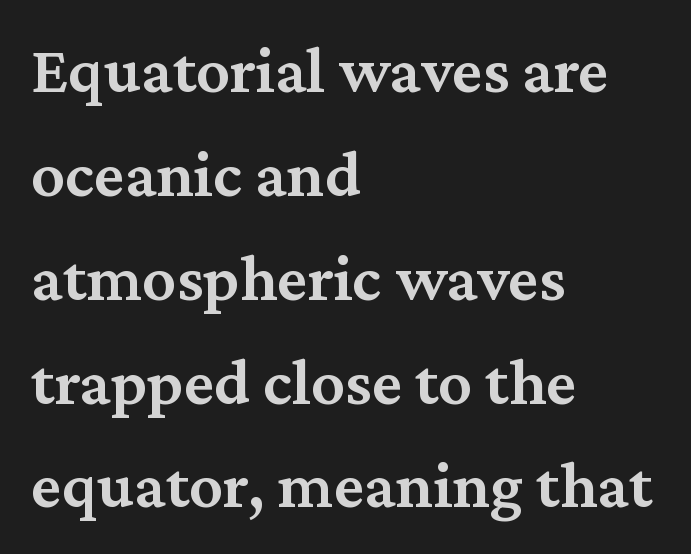
The rows are spaced the way most documents space them. These lines are composed in type with serifs. Typeset ragged right — the left edge is the straight one. Glance below the letters and you will spot only blank space. The typesetting leans somewhat heavy: a semibold. When letters stand straight like this, we call the style roman or upright.
